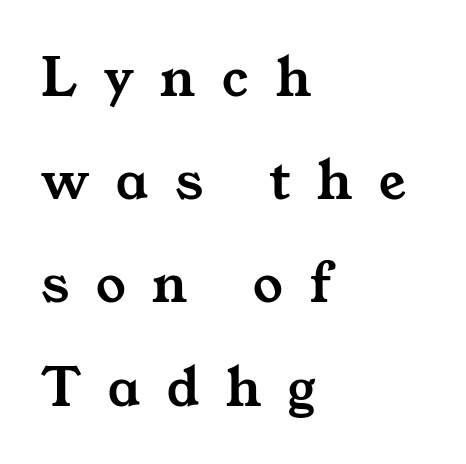
{"serif": "yes", "width": "wide", "stroke_contrast": "medium", "x_height": "medium", "monospaced": "no", "underline": "no", "align": "left", "line_spacing_ratio": 1.75, "letter_spacing": "wide", "letter_spacing_em": 0.45, "glyph_px": 59}
